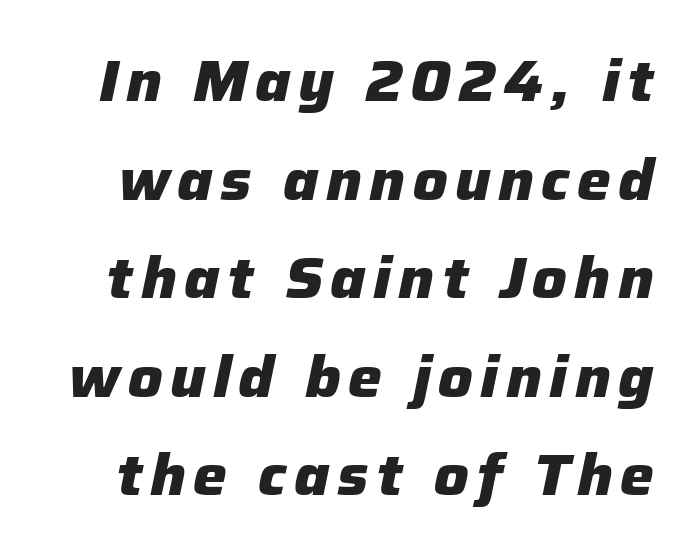
{"italic": "yes", "lean": "right", "slant_degrees": 12, "bold": "yes", "weight": "heavy", "width": "normal", "stroke_contrast": "low", "x_height": "medium", "monospaced": "no", "underline": "no", "line_spacing_ratio": 1.73, "glyph_px": 57}
